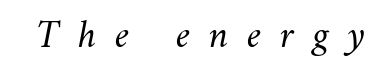
Looks like regular typesetting: each glyph gets only the width it needs. Look at the tracking — it's clearly loosened, letters drifting apart. These lines were composed using italics. The string is rendered with underlining switched off. No extra ink here — the face is not bold.
